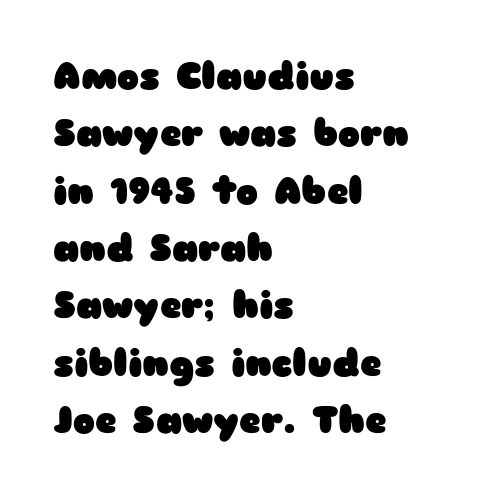
Ascenders rise straight up at ninety degrees. The area under the type is left untouched. The passage shown is typed in a proportional face where columns would drift. Caption: bold face, heavy strokes. A typesetter would label this face a sans. Compared with typical body copy, the letter spacing here is the same.
